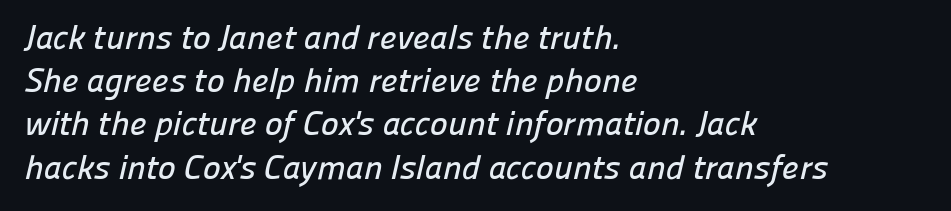
Q: Is the typeface a serif or a sans-serif typeface? A: Sans-serif.
Q: Is the text underlined? A: No.
Q: How is the paragraph aligned? A: Left-aligned.
Q: Is the spacing between letters normal or unusually wide? A: Normal.
Q: Is the spacing between lines tight, normal or loose? A: Normal.
Q: Width (condensed, normal, or wide)? A: Normal.
Q: Stroke contrast? A: Low.
Q: x-height? A: Medium.
Q: Monospaced? A: No.
